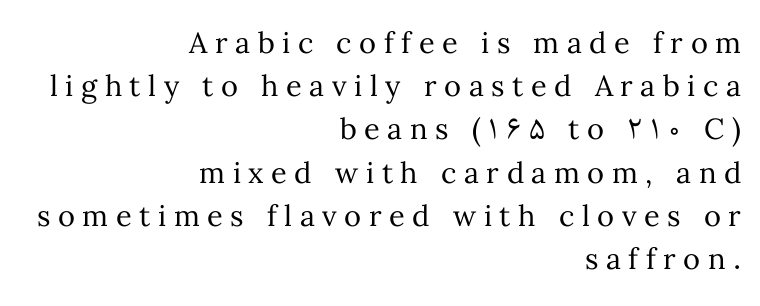
{"italic": "no", "bold": "no", "weight": "regular", "width": "normal", "stroke_contrast": "medium", "x_height": "medium", "monospaced": "no", "underline": "no", "align": "right", "line_spacing": "normal", "line_spacing_ratio": 1.49, "letter_spacing": "wide", "letter_spacing_em": 0.26, "glyph_px": 29}
